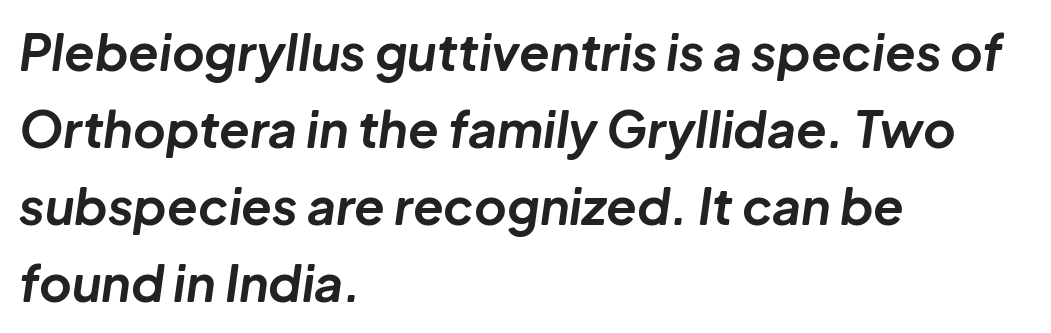
The image shows 50 px bold type, italic (leaning right); set left-aligned, normal line spacing (1.54x), normal letter spacing, not underlined; low stroke contrast and a medium x-height.
